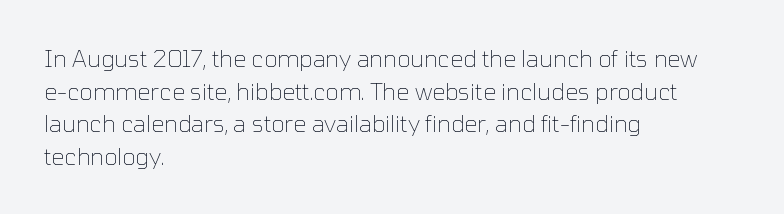
{"italic": "no", "bold": "no", "underline": "no", "align": "left", "line_spacing": "normal", "line_spacing_ratio": 1.42, "letter_spacing": "normal", "letter_spacing_em": 0.0, "glyph_px": 23}
